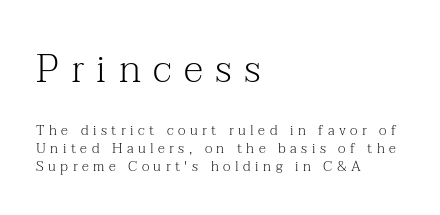
Q: Is the text bold? A: No.
Q: Is the text italic (slanted)? A: No, it is upright.
Q: Is the typeface a serif or a sans-serif typeface? A: Serif.
Q: Is the text underlined? A: No.
Q: How is the paragraph aligned? A: Left-aligned.
Q: Is the spacing between letters normal or unusually wide? A: Unusually wide.
Q: Is the spacing between lines tight, normal or loose? A: Normal.
Q: Which block of text is set in a larger size, the first (top) or the second (bottom)? A: The first (top) one.
Q: Width (condensed, normal, or wide)? A: Normal.
Q: Stroke contrast? A: Medium.
Q: x-height? A: Medium.
Q: Monospaced? A: No.
